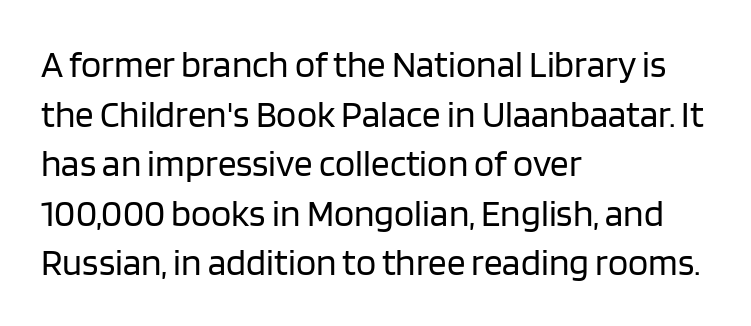
{"serif": "no", "italic": "no", "bold": "no", "weight": "regular", "width": "normal", "stroke_contrast": "low", "x_height": "large", "monospaced": "no", "underline": "no", "align": "left", "line_spacing": "normal", "line_spacing_ratio": 1.34, "letter_spacing": "normal", "letter_spacing_em": 0.0, "glyph_px": 37}
